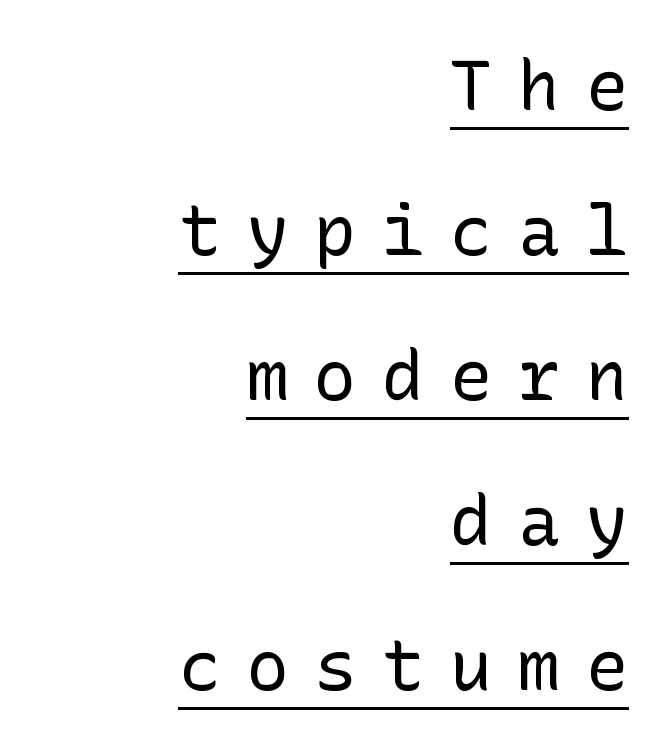
The lines in this sample share a right terminus and differ only in where they begin. The specimen includes a rule beneath the text block's lines. Short note: letters widely spaced. The letterforms sit at book weight or below.
